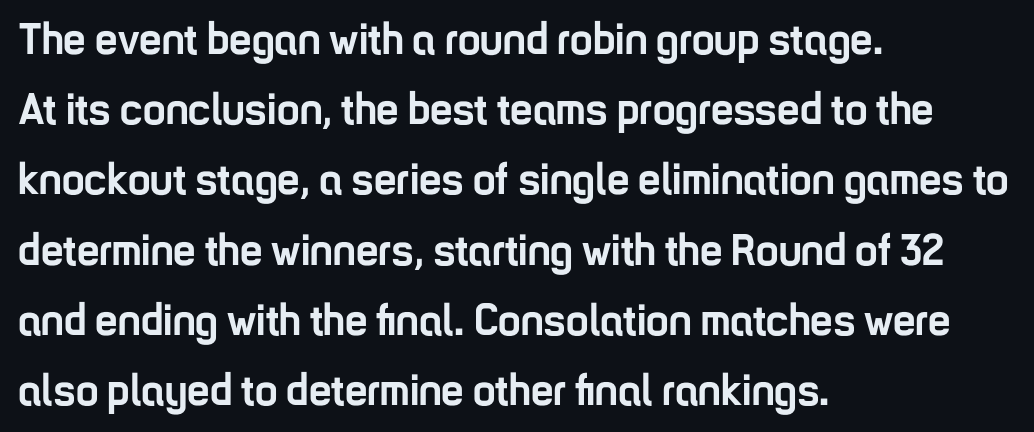
Any mark beneath the type? The region is blank. Look at the bottom of the vertical strokes: they stop flat, with no serifs. Vertical strokes here are truly vertical. You could call the tracking neutral — neither tight nor loose. The rendering uses natural spacing where letterforms have individual widths. How would I describe the line gaps? Plain and ordinary.
